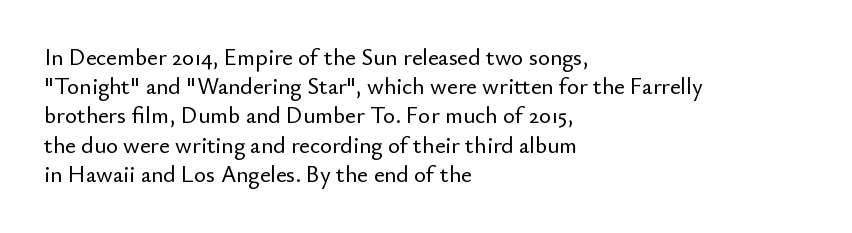
{"italic": "no", "underline": "no", "align": "left", "line_spacing": "normal", "line_spacing_ratio": 1.27, "letter_spacing": "normal", "letter_spacing_em": 0.0, "glyph_px": 23}
